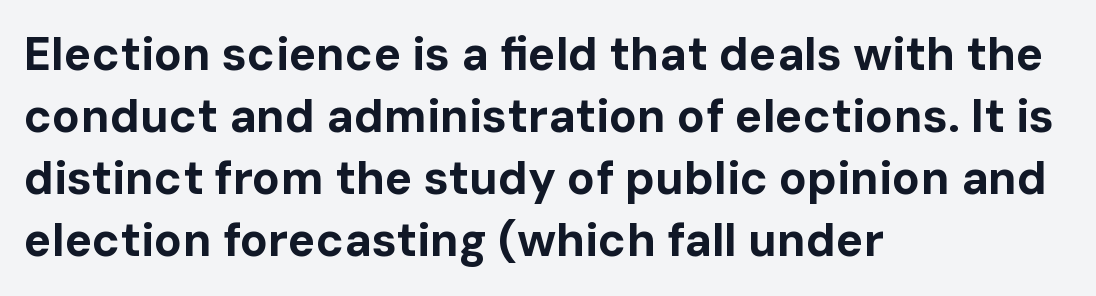
{"serif": "no", "italic": "no", "bold": "yes", "weight": "bold", "width": "normal", "stroke_contrast": "low", "x_height": "medium", "monospaced": "no", "underline": "no", "align": "left", "line_spacing": "normal", "line_spacing_ratio": 1.35, "letter_spacing": "normal", "letter_spacing_em": 0.0, "glyph_px": 46}
